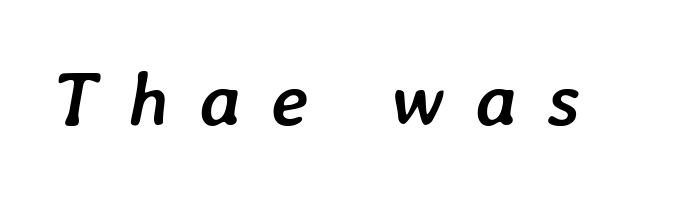
{"italic": "yes", "lean": "right", "slant_degrees": 7, "bold": "yes", "weight": "semibold", "width": "normal", "stroke_contrast": "low", "x_height": "medium", "monospaced": "no", "underline": "no", "letter_spacing": "wide", "letter_spacing_em": 0.39, "glyph_px": 77}
